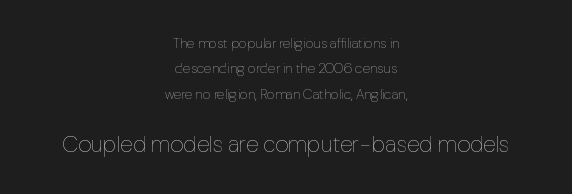
The image shows 23 px text type, upright; set centered, line spacing 1.82x, normal letter spacing, not underlined; the second (bottom) block is 1.64x larger.
